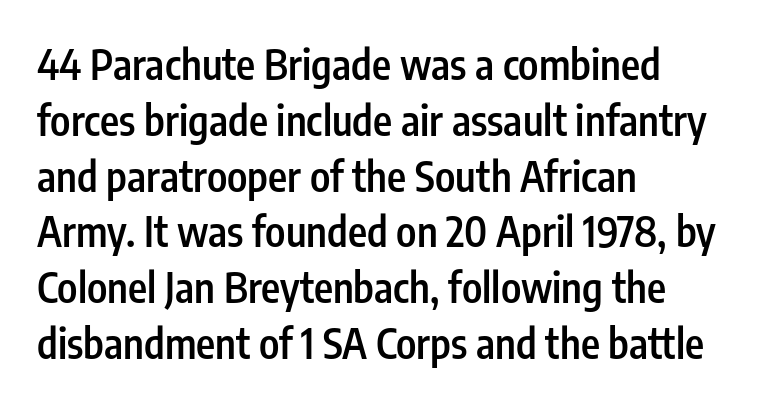
{"serif": "no", "italic": "no", "bold": "semi", "weight": "semibold", "width": "condensed", "stroke_contrast": "low", "x_height": "medium", "monospaced": "no", "underline": "no", "align": "left", "line_spacing": "normal", "line_spacing_ratio": 1.36, "letter_spacing": "normal", "letter_spacing_em": 0.0, "glyph_px": 41}
